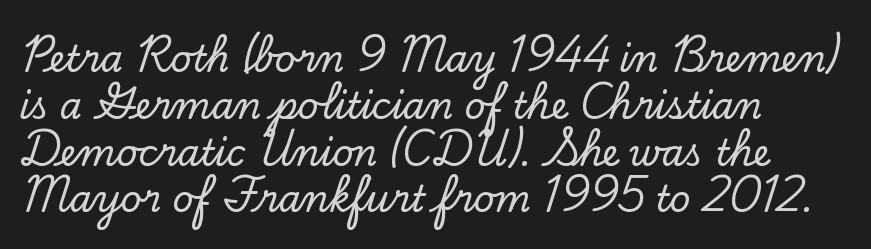
{"serif": "yes", "width": "normal", "stroke_contrast": "low", "x_height": "small", "monospaced": "no", "underline": "no", "align": "left", "line_spacing": "normal", "line_spacing_ratio": 1.3, "letter_spacing": "normal", "letter_spacing_em": 0.0, "glyph_px": 36}
